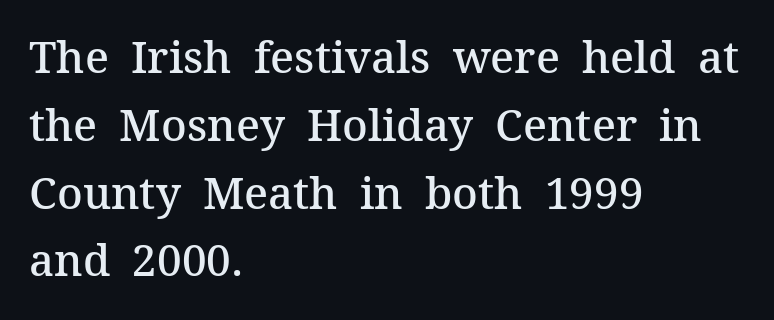
The glyphs have the mass of a demibold cut, below bold. The passage shown stacks its lines at a standard gap. You can tell from the footed stems that serif type was used. Left-aligned paragraph, ragged on the right. Letter spacing: default. Proportional: the letters do not fall into vertical columns.
